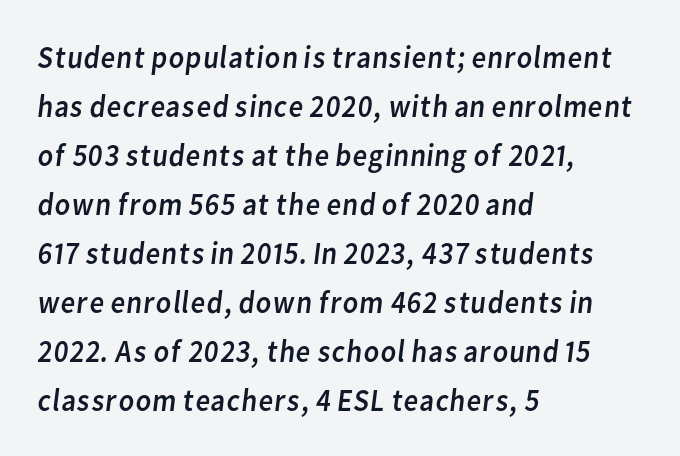
{"serif": "no", "bold": "no", "weight": "regular", "width": "normal", "stroke_contrast": "low", "x_height": "medium", "monospaced": "no", "underline": "no", "align": "left", "line_spacing": "normal", "line_spacing_ratio": 1.53, "letter_spacing": "normal", "letter_spacing_em": 0.0, "glyph_px": 32}
